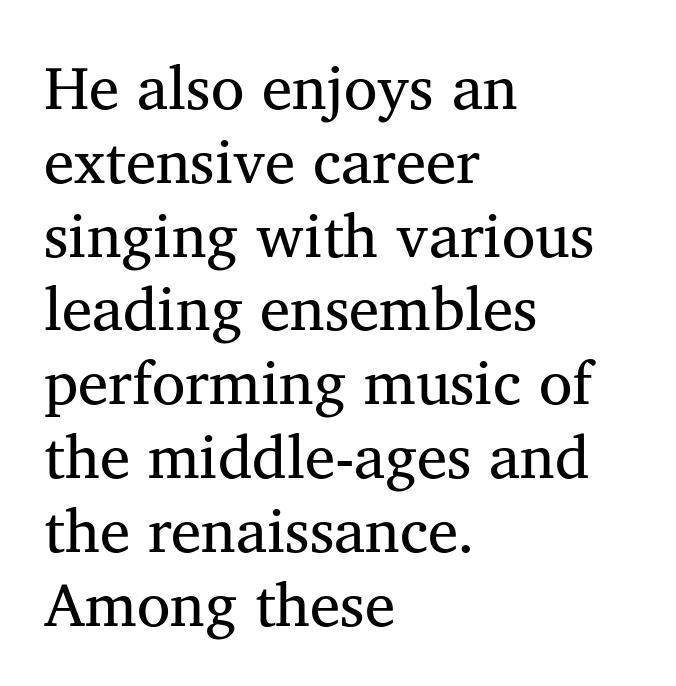
Note the varied advance widths — an 'i' is clearly narrower than an 'm'. Caption: standard tracking, unaltered. One-word summary of the alignment: left. This rendering features lettering with no underline.
